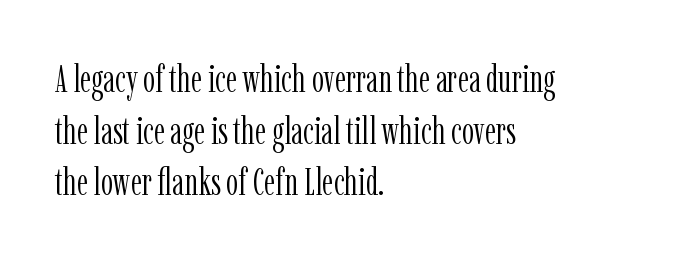
{"serif": "yes", "italic": "no", "bold": "no", "weight": "light", "width": "condensed", "stroke_contrast": "low", "x_height": "medium", "monospaced": "no", "underline": "no", "align": "left", "line_spacing": "normal", "line_spacing_ratio": 1.36, "letter_spacing": "normal", "letter_spacing_em": 0.0, "glyph_px": 38}
